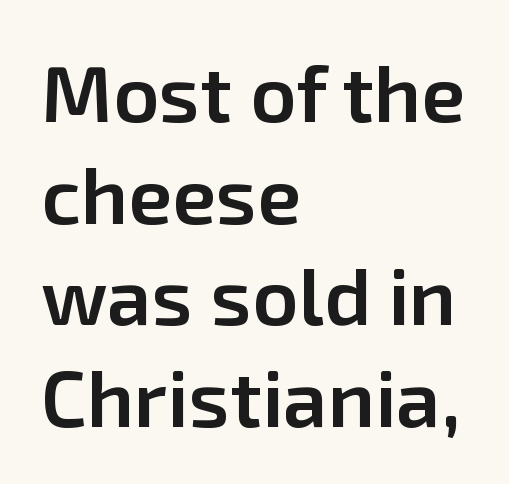
The image shows 80 px semibold sans-serif type, upright; set left-aligned, normal line spacing (1.27x), normal letter spacing, not underlined; low stroke contrast and a medium x-height.
